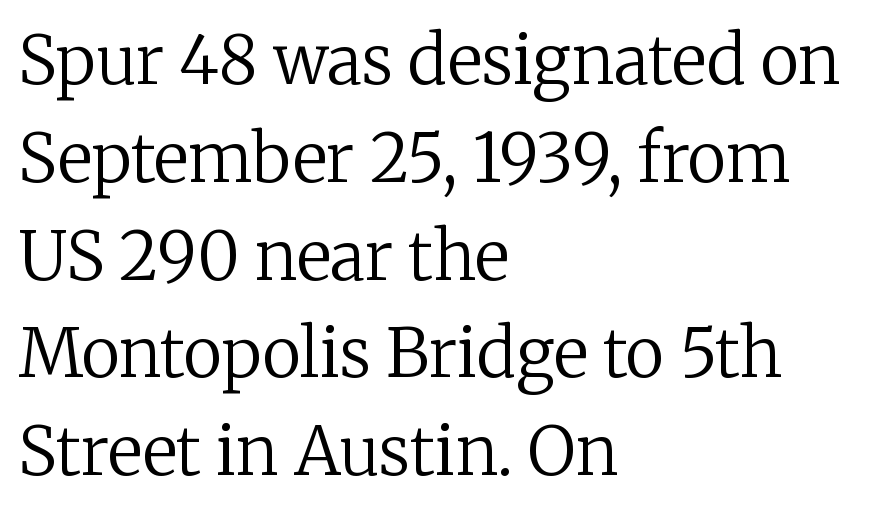
{"serif": "yes", "italic": "no", "bold": "no", "weight": "regular", "width": "normal", "stroke_contrast": "low", "x_height": "medium", "monospaced": "no", "underline": "no", "align": "left", "line_spacing": "normal", "line_spacing_ratio": 1.46, "letter_spacing": "normal", "letter_spacing_em": 0.0, "glyph_px": 67}
